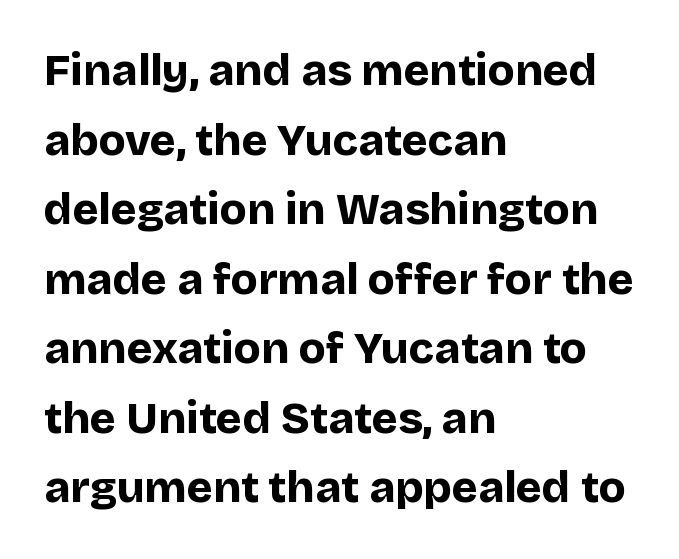
One glance says typical: line gaps are just what's usual. Notice how the passage keeps a crisp vertical edge on the left only. The type sits square on the baseline with zero lean. A typesetter would call this zero additional tracking.
